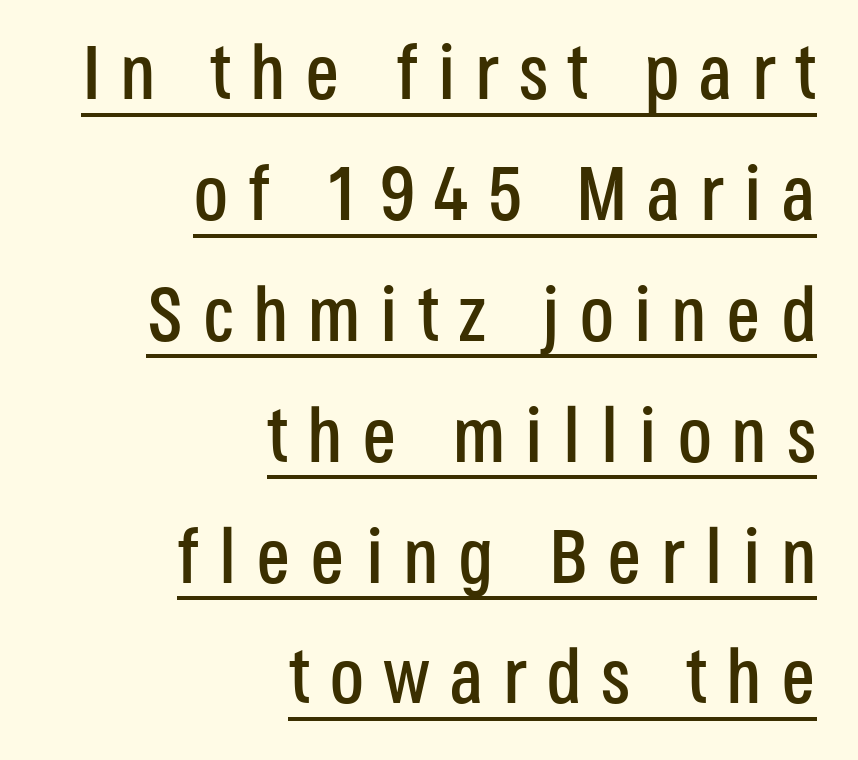
The image shows 77 px condensed sans-serif type, upright; set right-aligned, normal line spacing (1.57x), unusually wide letter spacing (+0.25 em), underlined; low stroke contrast and a large x-height.
